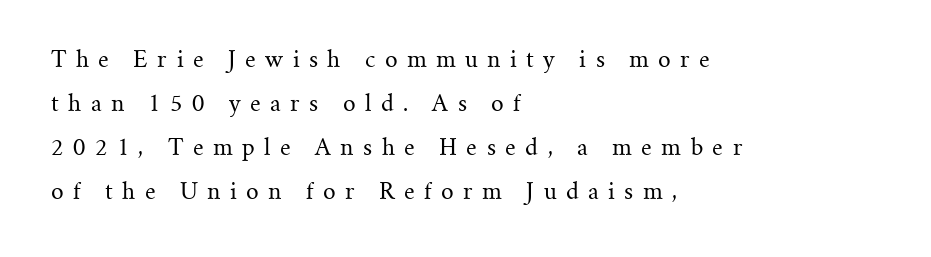
{"italic": "no", "bold": "no", "underline": "no", "align": "left", "line_spacing": "loose", "line_spacing_ratio": 2.0, "letter_spacing": "wide", "letter_spacing_em": 0.43, "glyph_px": 22}
